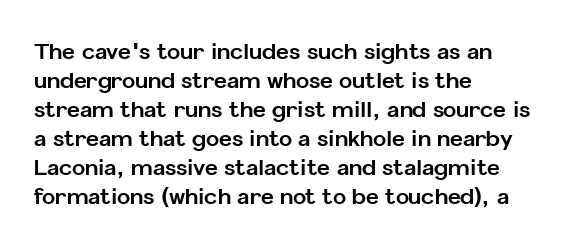
{"italic": "no", "bold": "yes", "underline": "no", "align": "left", "line_spacing": "normal", "line_spacing_ratio": 1.32, "letter_spacing": "normal", "letter_spacing_em": 0.0, "glyph_px": 22}
